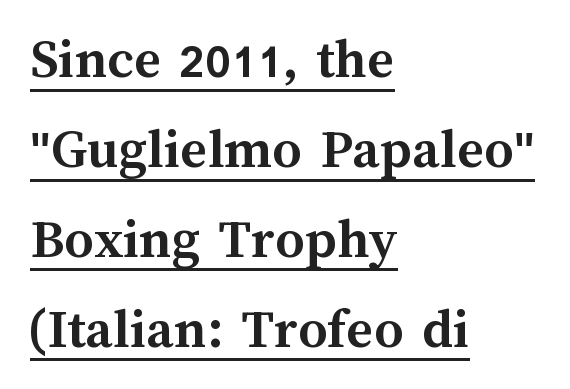
{"italic": "no", "bold": "yes", "weight": "semibold", "width": "normal", "stroke_contrast": "medium", "x_height": "medium", "monospaced": "no", "underline": "yes", "align": "left", "line_spacing": "normal", "line_spacing_ratio": 1.55, "letter_spacing": "normal", "letter_spacing_em": 0.0, "glyph_px": 58}
